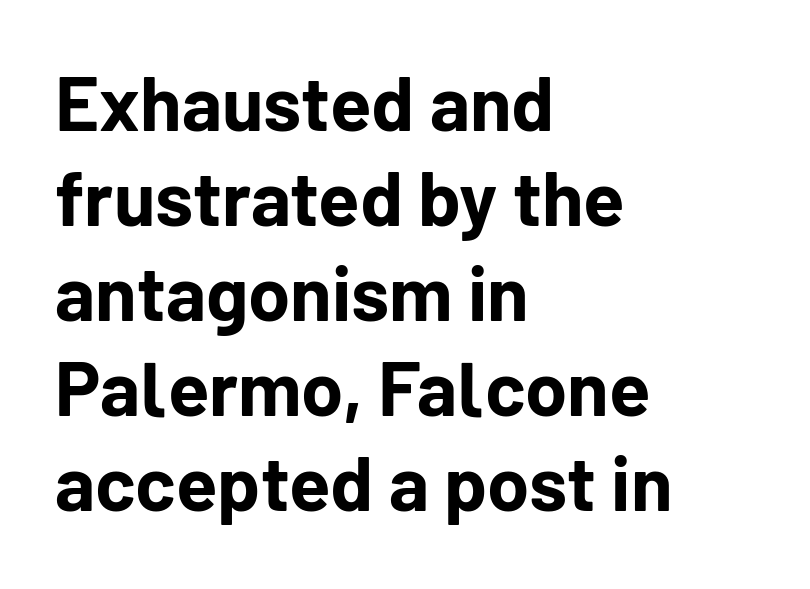
Q: Is the text bold? A: Yes.
Q: Is the text italic (slanted)? A: No, it is upright.
Q: Is the typeface a serif or a sans-serif typeface? A: Sans-serif.
Q: Is the text underlined? A: No.
Q: How is the paragraph aligned? A: Left-aligned.
Q: Is the spacing between letters normal or unusually wide? A: Normal.
Q: Is the spacing between lines tight, normal or loose? A: Normal.
Q: Width (condensed, normal, or wide)? A: Normal.
Q: Stroke contrast? A: Low.
Q: x-height? A: Medium.
Q: Monospaced? A: No.
